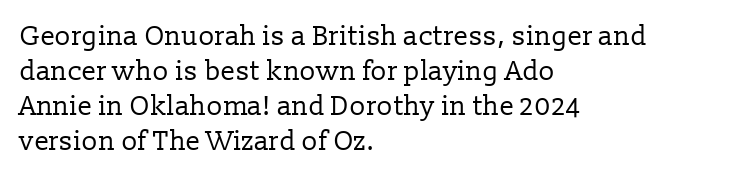
{"italic": "no", "bold": "no", "underline": "no", "align": "left", "line_spacing": "normal", "line_spacing_ratio": 1.3, "letter_spacing": "normal", "letter_spacing_em": 0.0, "glyph_px": 27}
